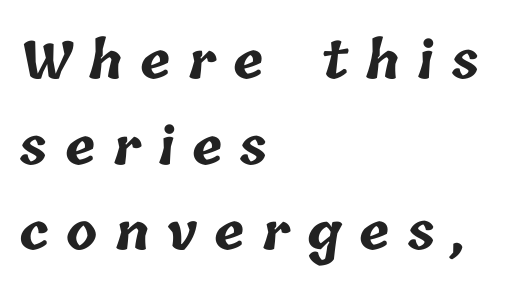
Q: Is the text bold? A: Yes.
Q: Is the text underlined? A: No.
Q: How is the paragraph aligned? A: Left-aligned.
Q: Is the spacing between letters normal or unusually wide? A: Unusually wide.
Q: Is the spacing between lines tight, normal or loose? A: Normal.
Q: Width (condensed, normal, or wide)? A: Normal.
Q: Stroke contrast? A: Low.
Q: x-height? A: Medium.
Q: Monospaced? A: No.
